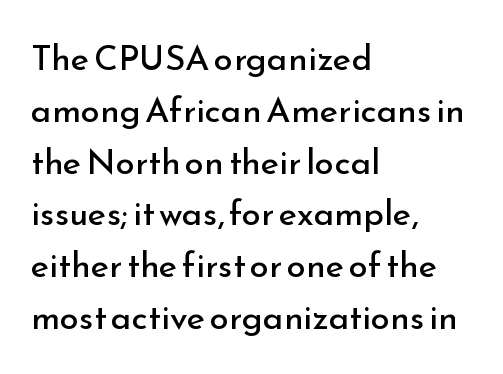
{"serif": "no", "italic": "no", "bold": "no", "weight": "regular", "width": "normal", "stroke_contrast": "low", "x_height": "small", "monospaced": "no", "underline": "no", "align": "left", "line_spacing": "normal", "line_spacing_ratio": 1.48, "letter_spacing": "normal", "letter_spacing_em": 0.0, "glyph_px": 35}
